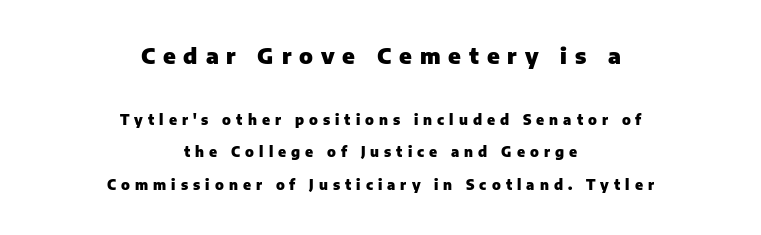
The image shows 22 px bold type, upright; set centered, loose line spacing (2.32x), unusually wide letter spacing (+0.36 em), not underlined; the first (top) block is 1.57x larger.
